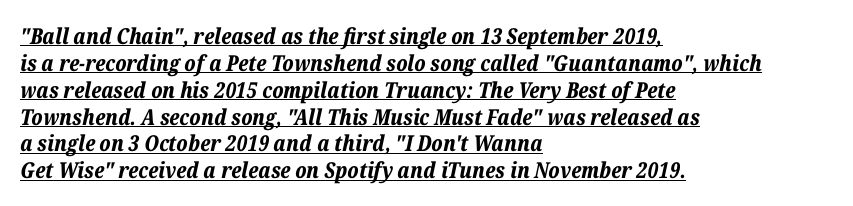
The image shows 22 px bold type, italic (leaning right); set left-aligned, line spacing 1.22x, normal letter spacing, underlined.
